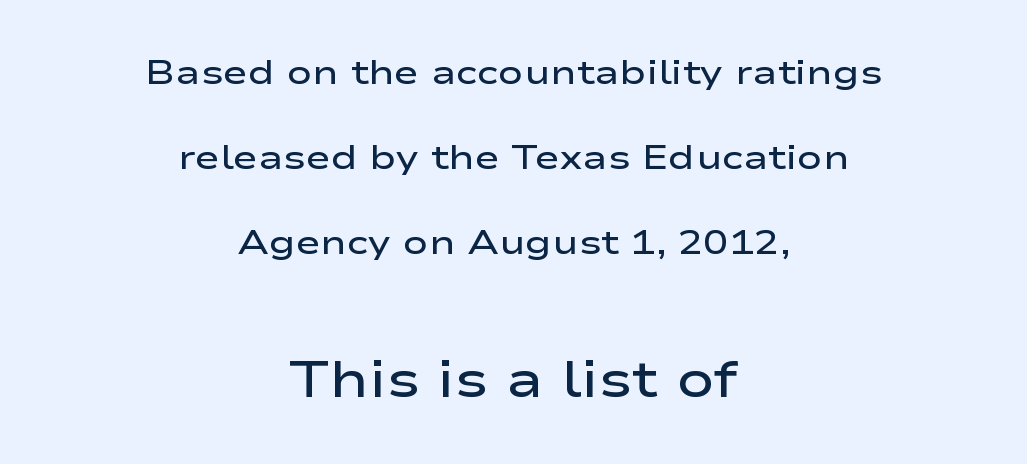
Q: Is the text bold? A: Semi-bold.
Q: Is the text italic (slanted)? A: No, it is upright.
Q: Is the typeface a serif or a sans-serif typeface? A: Sans-serif.
Q: Is the text underlined? A: No.
Q: How is the paragraph aligned? A: Centered.
Q: Is the spacing between letters normal or unusually wide? A: Normal.
Q: Is the spacing between lines tight, normal or loose? A: Loose.
Q: Which block of text is set in a larger size, the first (top) or the second (bottom)? A: The second (bottom) one.
Q: Width (condensed, normal, or wide)? A: Wide.
Q: Stroke contrast? A: Low.
Q: x-height? A: Medium.
Q: Monospaced? A: No.
